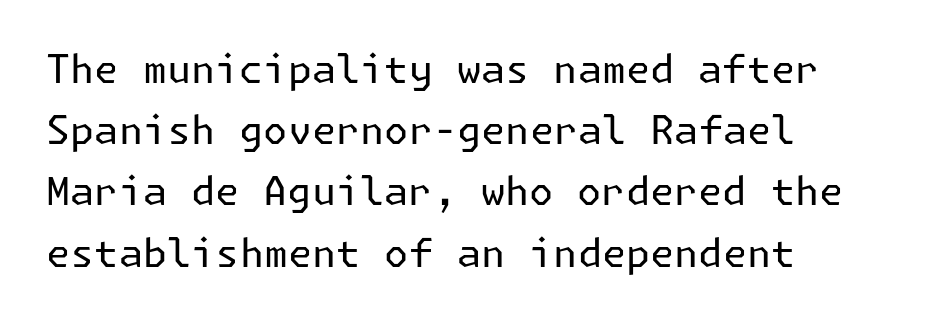
The image shows 39 px regular-weight sans-serif type, upright; set left-aligned, normal line spacing (1.57x), normal letter spacing, not underlined; low stroke contrast and a medium x-height.
